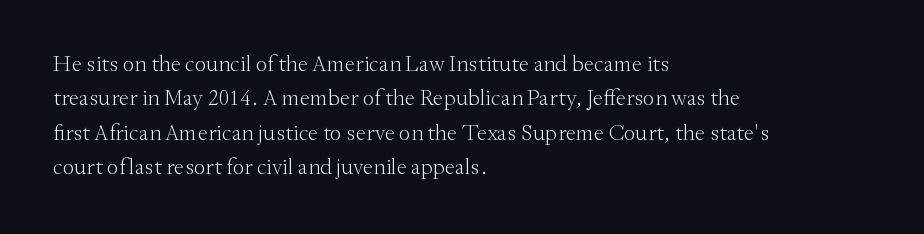
Q: Is the text bold? A: No.
Q: Is the text italic (slanted)? A: No, it is upright.
Q: Is the text underlined? A: No.
Q: How is the paragraph aligned? A: Left-aligned.
Q: Is the spacing between letters normal or unusually wide? A: Normal.
Q: Is the spacing between lines tight, normal or loose? A: Normal.
